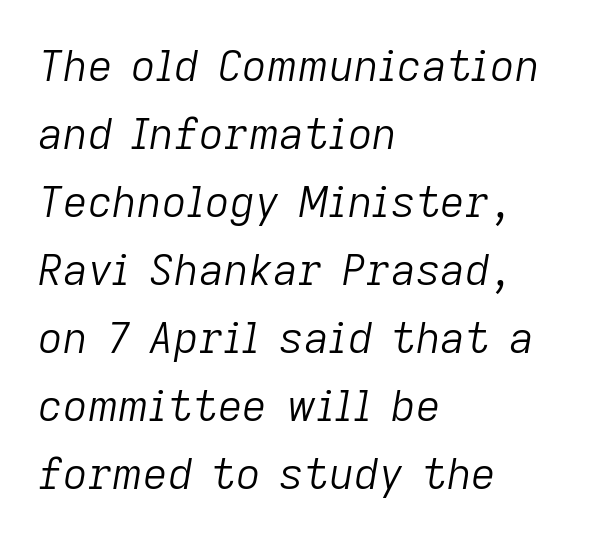
Q: Is the text bold? A: No.
Q: Is the text italic (slanted)? A: Yes, it leans right by about 9 degrees.
Q: Is the text underlined? A: No.
Q: How is the paragraph aligned? A: Left-aligned.
Q: Is the spacing between letters normal or unusually wide? A: Normal.
Q: Is the spacing between lines tight, normal or loose? A: Normal.
Q: Width (condensed, normal, or wide)? A: Normal.
Q: Stroke contrast? A: Low.
Q: x-height? A: Medium.
Q: Monospaced? A: No.
